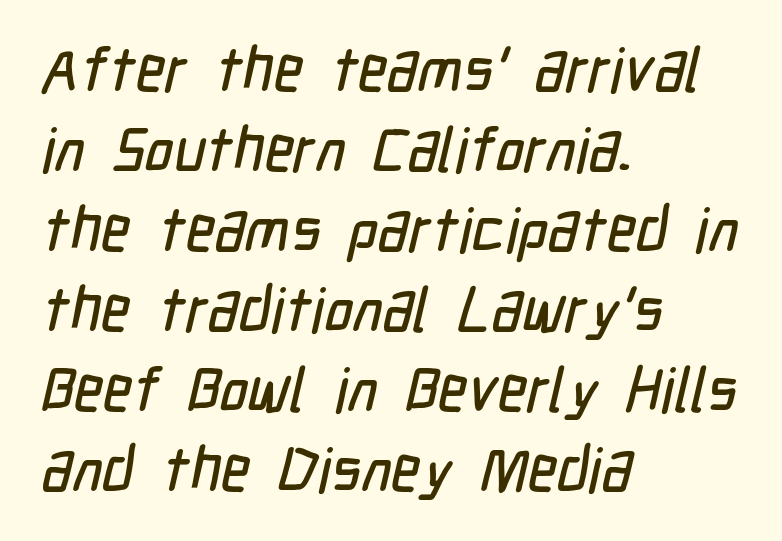
{"serif": "no", "width": "condensed", "stroke_contrast": "low", "x_height": "medium", "monospaced": "no", "underline": "no", "align": "left", "line_spacing": "normal", "line_spacing_ratio": 1.29, "letter_spacing": "normal", "letter_spacing_em": 0.0, "glyph_px": 62}
